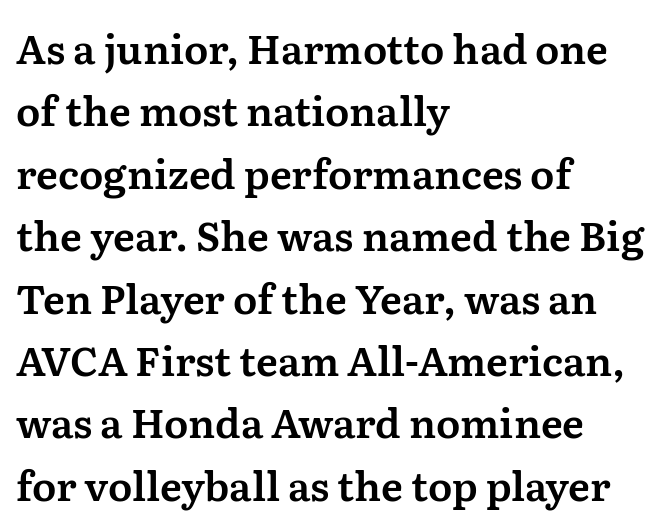
{"serif": "yes", "italic": "no", "width": "normal", "stroke_contrast": "medium", "x_height": "medium", "monospaced": "no", "underline": "no", "align": "left", "line_spacing": "normal", "line_spacing_ratio": 1.56, "letter_spacing": "normal", "letter_spacing_em": 0.0, "glyph_px": 40}
